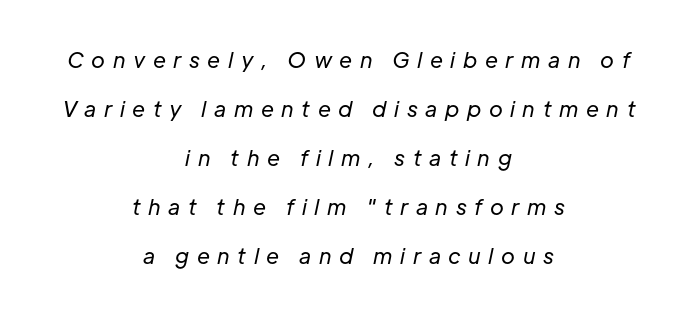
Slant detected: the letters are inclined. One-word summary of the alignment: center. Glance below the letters and you will spot only blank space. Students, observe: this is what heavily led, spacious text looks like. Weight: not bold — regular or lighter.
